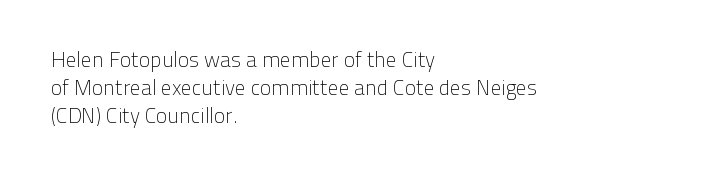
Visually the block forms a straight wall on the left and a jagged coastline on the right. Style check: upright. Bold? No — there's no thickening of the strokes. Notice how descenders clear the ascenders below comfortably — that's standard leading. Each word holds together tightly as a unit, with standard inter-letter gaps.
